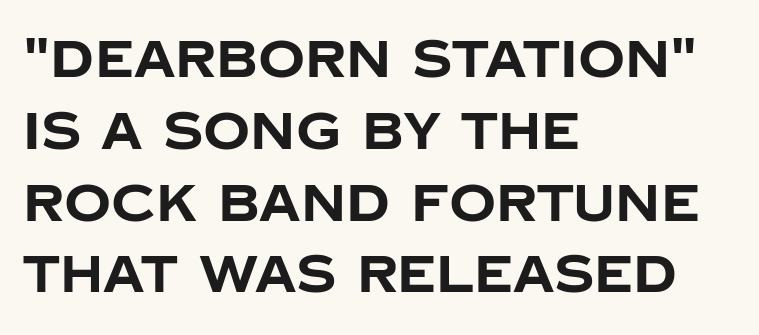
Q: Is the text bold? A: Yes.
Q: Is the text italic (slanted)? A: No, it is upright.
Q: Is the typeface a serif or a sans-serif typeface? A: Sans-serif.
Q: Is the text underlined? A: No.
Q: How is the paragraph aligned? A: Left-aligned.
Q: Is the spacing between letters normal or unusually wide? A: Normal.
Q: Is the spacing between lines tight, normal or loose? A: Normal.
Q: Width (condensed, normal, or wide)? A: Normal.
Q: Stroke contrast? A: Low.
Q: x-height? A: Large.
Q: Monospaced? A: No.
